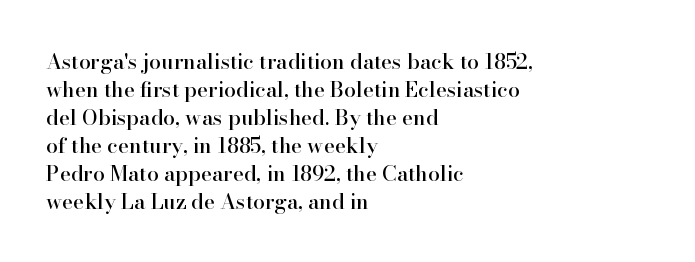
The image shows 21 px text type, upright; set left-aligned, normal line spacing (1.33x), normal letter spacing, not underlined.
